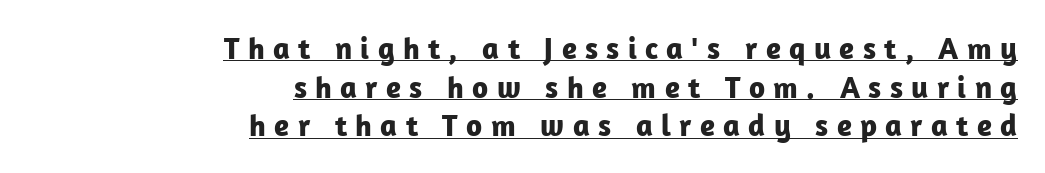
Q: Is the text bold? A: Yes.
Q: Is the text italic (slanted)? A: No, it is upright.
Q: Is the typeface a serif or a sans-serif typeface? A: Sans-serif.
Q: Is the text underlined? A: Yes.
Q: How is the paragraph aligned? A: Right-aligned.
Q: Is the spacing between letters normal or unusually wide? A: Unusually wide.
Q: Is the spacing between lines tight, normal or loose? A: Normal.
Q: Width (condensed, normal, or wide)? A: Normal.
Q: Stroke contrast? A: Low.
Q: x-height? A: Medium.
Q: Monospaced? A: No.
